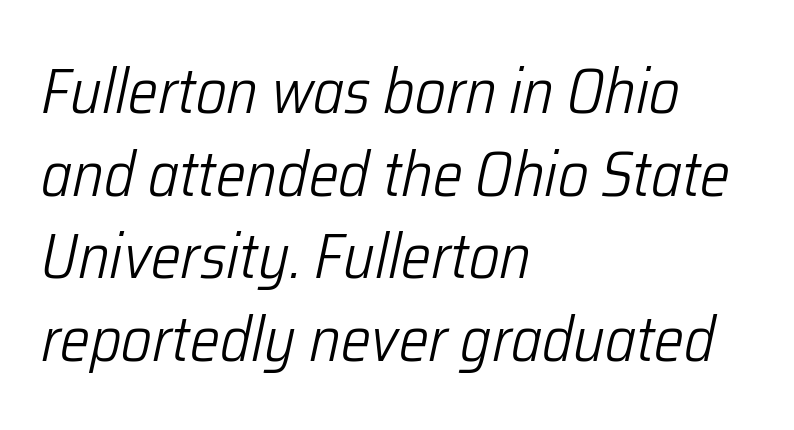
The image shows 63 px light, condensed type, italic (leaning right); set left-aligned, normal line spacing (1.31x), normal letter spacing, not underlined; low stroke contrast and a medium x-height.
